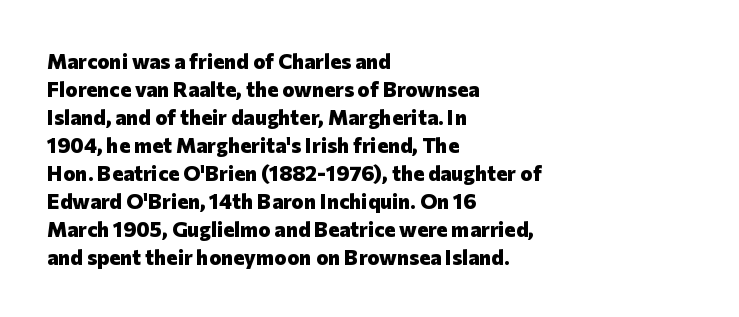
{"italic": "no", "bold": "yes", "underline": "no", "align": "left", "line_spacing": "normal", "line_spacing_ratio": 1.33, "letter_spacing": "normal", "letter_spacing_em": 0.0, "glyph_px": 21}
